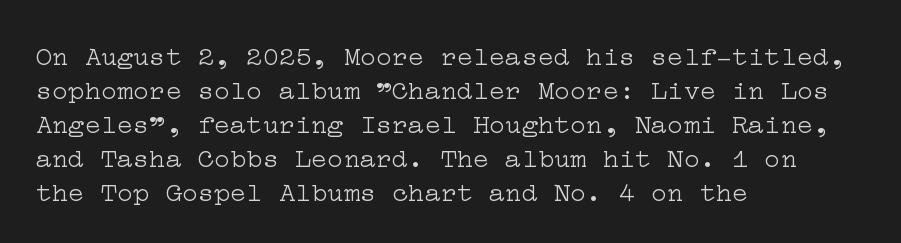
Vertically, the passage feels balanced, rows spaced as you'd expect. The strip under each line holds only bare page. Weight: in the light-to-regular range. Glyph-to-glyph distance matches everyday printed text.
